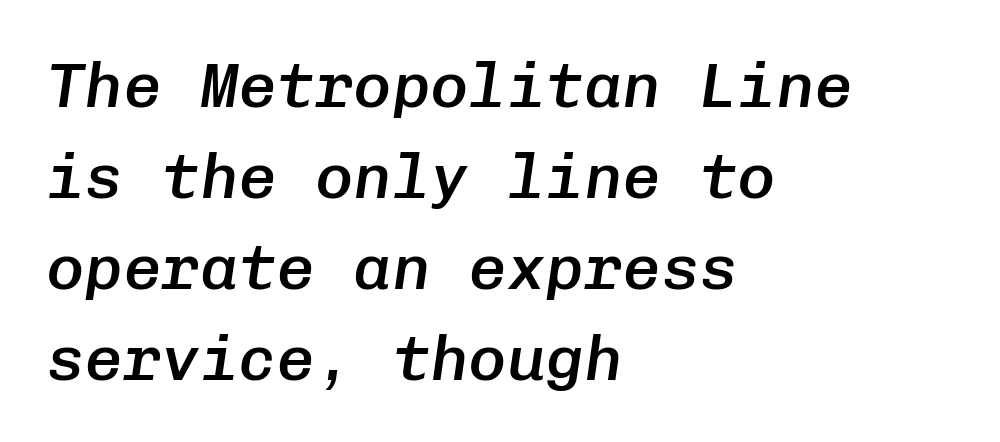
The image shows 64 px semibold type, italic (leaning right), monospaced; set left-aligned, normal line spacing (1.42x), normal letter spacing, not underlined; low stroke contrast and a medium x-height.
